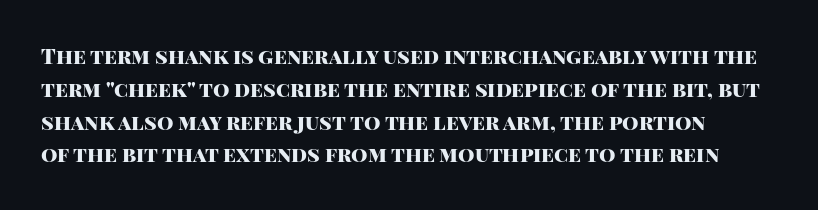
Q: Is the text bold? A: Yes.
Q: Is the text italic (slanted)? A: No, it is upright.
Q: Is the text underlined? A: No.
Q: Is the spacing between letters normal or unusually wide? A: Normal.
Q: Is the spacing between lines tight, normal or loose? A: Normal.
